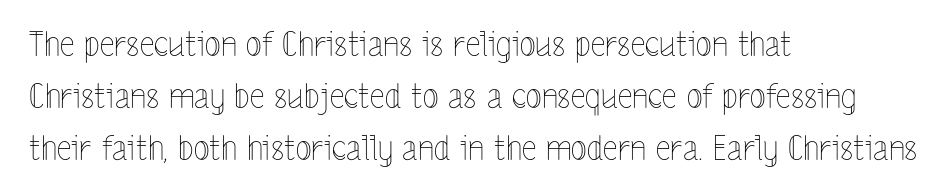
The image shows 33 px thin, condensed type, upright; set left-aligned, normal line spacing (1.57x), normal letter spacing, not underlined; a medium x-height.
